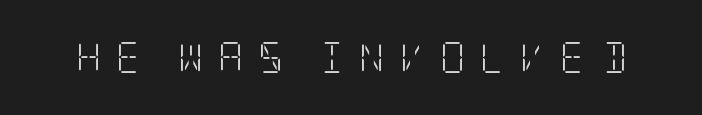
Are there feet on the stems? There are — it's a serif. Quick note: underline off. The specimen reads as upright at a glance. Here the glyphs are tracked loosely, breaking word shapes into spaced letters. The strokes carry an ordinary text weight at most.
